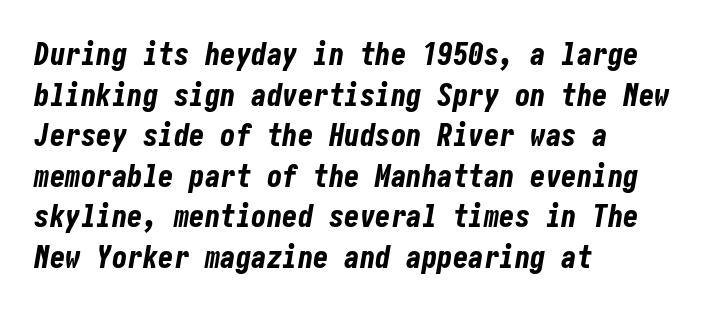
The image shows 31 px bold, condensed type, italic (leaning right); set left-aligned, normal line spacing (1.31x), normal letter spacing, not underlined; low stroke contrast and a medium x-height.
